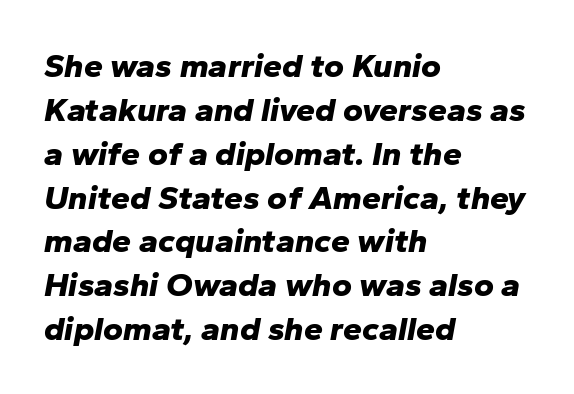
Q: Is the text bold? A: Yes.
Q: Is the text italic (slanted)? A: Yes, it leans right by about 10 degrees.
Q: Is the text underlined? A: No.
Q: How is the paragraph aligned? A: Left-aligned.
Q: Is the spacing between letters normal or unusually wide? A: Normal.
Q: Is the spacing between lines tight, normal or loose? A: Normal.
Q: Width (condensed, normal, or wide)? A: Normal.
Q: Stroke contrast? A: Low.
Q: x-height? A: Medium.
Q: Monospaced? A: No.
